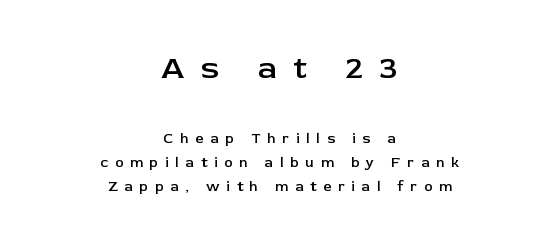
Letterform terminals end flat and unadorned throughout the passage. The words here are not underlined. Spacing verdict: proportional, widths tailored to each character. Of the two passages, the one on top uses the larger point size. Is the letter spacing exaggerated? Yes — the characters are pushed far apart. As a designer I'd log this as weight 600, semibold.
